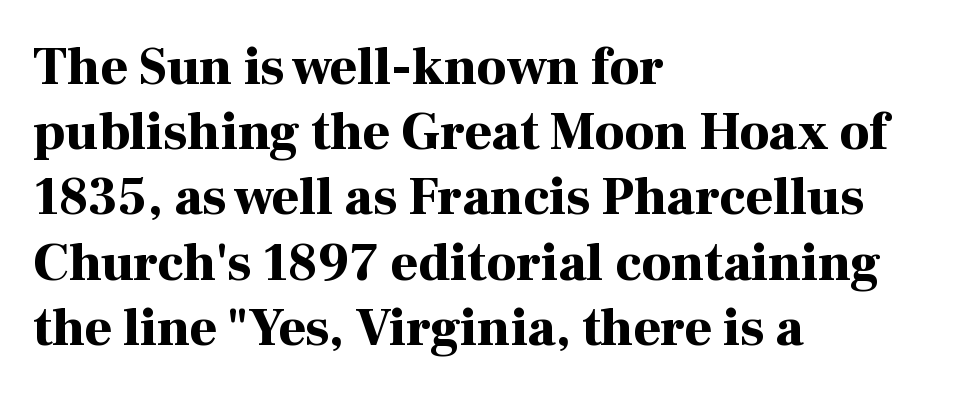
{"serif": "yes", "italic": "no", "bold": "yes", "weight": "bold", "width": "normal", "stroke_contrast": "high", "x_height": "medium", "monospaced": "no", "underline": "no", "align": "left", "line_spacing_ratio": 1.23, "letter_spacing": "normal", "letter_spacing_em": 0.0, "glyph_px": 53}
